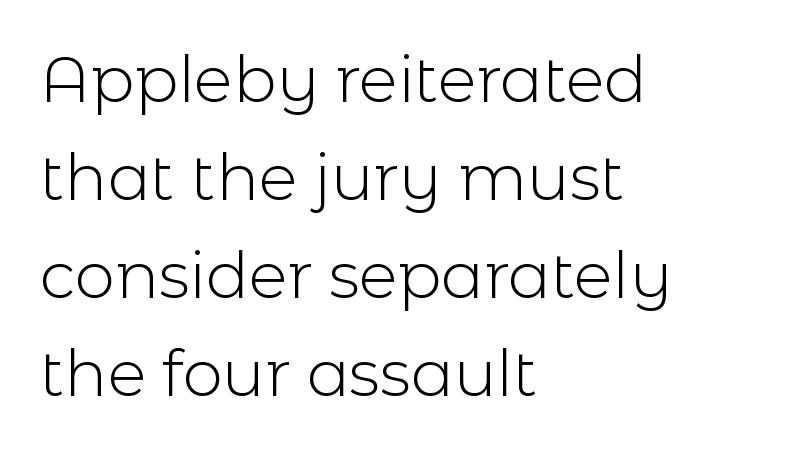
{"serif": "no", "italic": "no", "bold": "no", "weight": "light", "width": "normal", "x_height": "medium", "monospaced": "no", "underline": "no", "align": "left", "line_spacing": "normal", "line_spacing_ratio": 1.53, "letter_spacing": "normal", "letter_spacing_em": 0.0, "glyph_px": 64}
